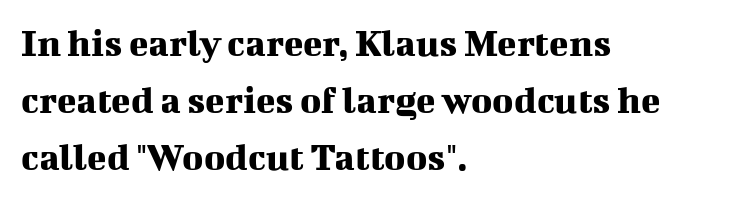
The image shows 40 px serif type, upright; set left-aligned, normal line spacing (1.42x), normal letter spacing, not underlined; medium stroke contrast and a medium x-height.
